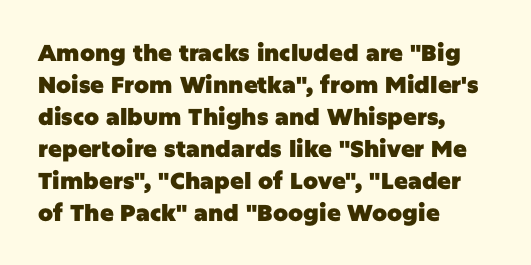
The image shows 23 px bold type, upright; set left-aligned, normal line spacing (1.39x), normal letter spacing, not underlined.
